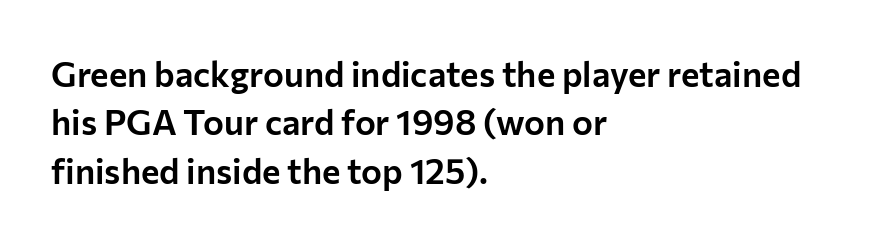
In terms of leading, this rendering sits right in the middle. Posture: vertical. Tracking value appears to be zero — textbook default spacing. Typeset ragged right — the left edge is the straight one. Underline: absent.
